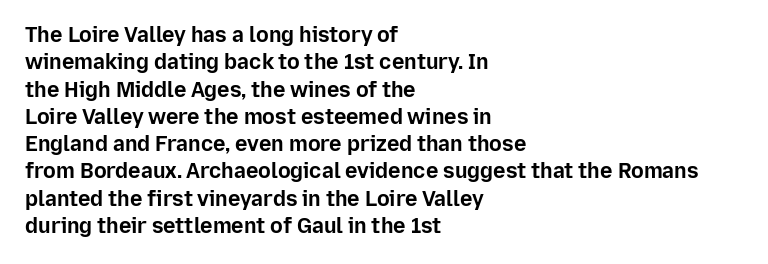
The image shows 21 px bold type, upright; set left-aligned, normal line spacing (1.3x), normal letter spacing, not underlined.
